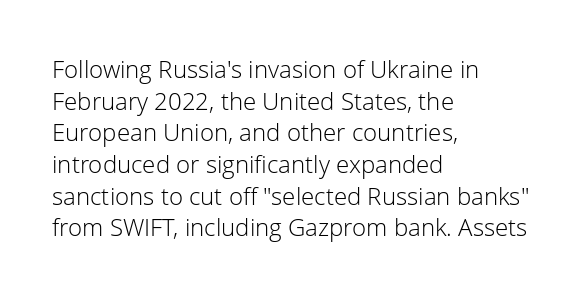
The image shows 24 px text type, upright; set left-aligned, normal line spacing (1.32x), normal letter spacing, not underlined.
